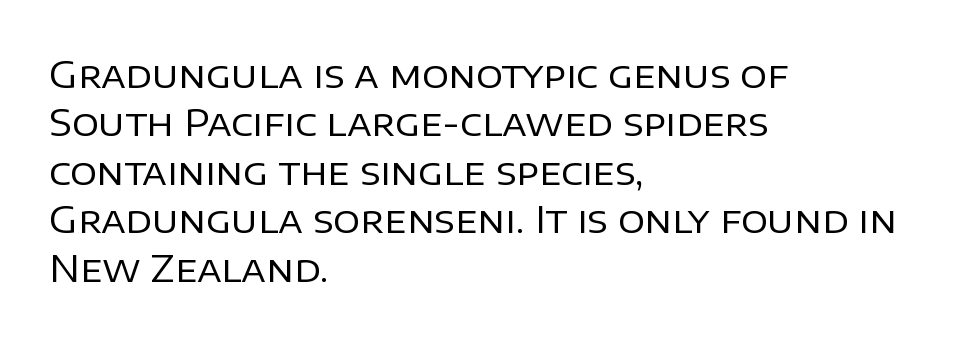
Designer's note — italics off, roman on. Plain, unruled lines of type. Grotesque or geometric, the face here clearly has no serifs. Casual observation: everything's shoved over to the left. Does extra space separate the letters? No, they use regular spacing.
